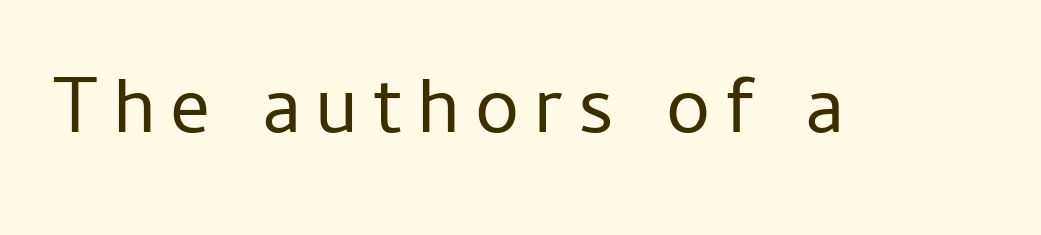
{"serif": "no", "italic": "no", "bold": "no", "weight": "regular", "width": "normal", "stroke_contrast": "low", "x_height": "medium", "monospaced": "no", "underline": "no", "glyph_px": 79}
